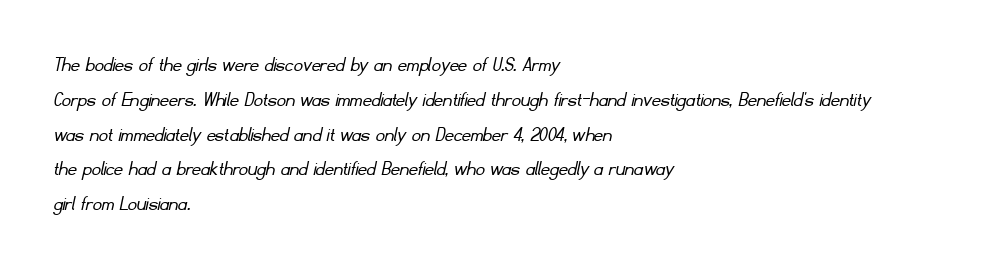
{"bold": "no", "underline": "no", "align": "left", "line_spacing": "normal", "line_spacing_ratio": 1.58, "letter_spacing": "normal", "letter_spacing_em": 0.0, "glyph_px": 22}
